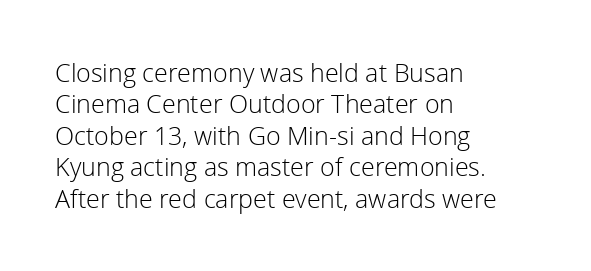
The image shows 25 px text type, upright; set left-aligned, normal line spacing (1.26x), normal letter spacing, not underlined.
